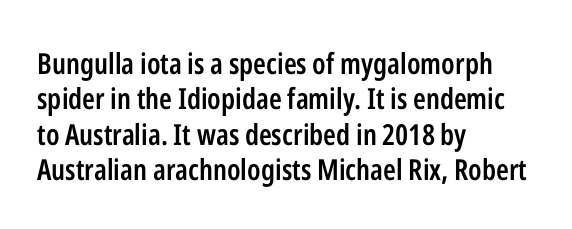
Q: Is the text bold? A: Semi-bold.
Q: Is the text italic (slanted)? A: No, it is upright.
Q: Is the typeface a serif or a sans-serif typeface? A: Sans-serif.
Q: Is the text underlined? A: No.
Q: How is the paragraph aligned? A: Left-aligned.
Q: Is the spacing between letters normal or unusually wide? A: Normal.
Q: Width (condensed, normal, or wide)? A: Condensed.
Q: Stroke contrast? A: Low.
Q: x-height? A: Medium.
Q: Monospaced? A: No.
